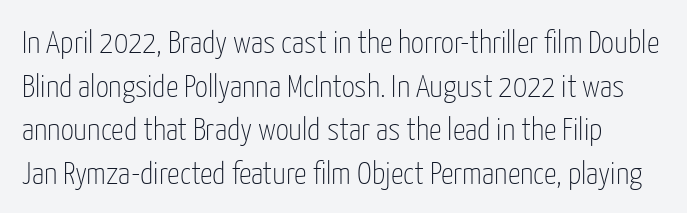
{"serif": "no", "italic": "no", "bold": "no", "weight": "thin", "width": "condensed", "stroke_contrast": "low", "x_height": "medium", "monospaced": "no", "underline": "no", "line_spacing": "normal", "line_spacing_ratio": 1.36, "letter_spacing": "normal", "letter_spacing_em": 0.0, "glyph_px": 32}
